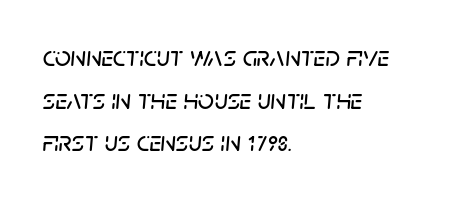
Q: Is the text italic (slanted)? A: Yes, it leans right by about 5 degrees.
Q: Is the text underlined? A: No.
Q: How is the paragraph aligned? A: Left-aligned.
Q: Is the spacing between letters normal or unusually wide? A: Normal.
Q: Is the spacing between lines tight, normal or loose? A: Normal.
Q: Width (condensed, normal, or wide)? A: Normal.
Q: Stroke contrast? A: Low.
Q: x-height? A: Large.
Q: Monospaced? A: No.
